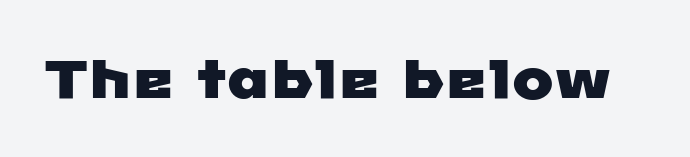
Q: Is the typeface a serif or a sans-serif typeface? A: Sans-serif.
Q: Is the text underlined? A: No.
Q: Is the spacing between letters normal or unusually wide? A: Normal.
Q: Width (condensed, normal, or wide)? A: Wide.
Q: Stroke contrast? A: Low.
Q: x-height? A: Medium.
Q: Monospaced? A: No.
